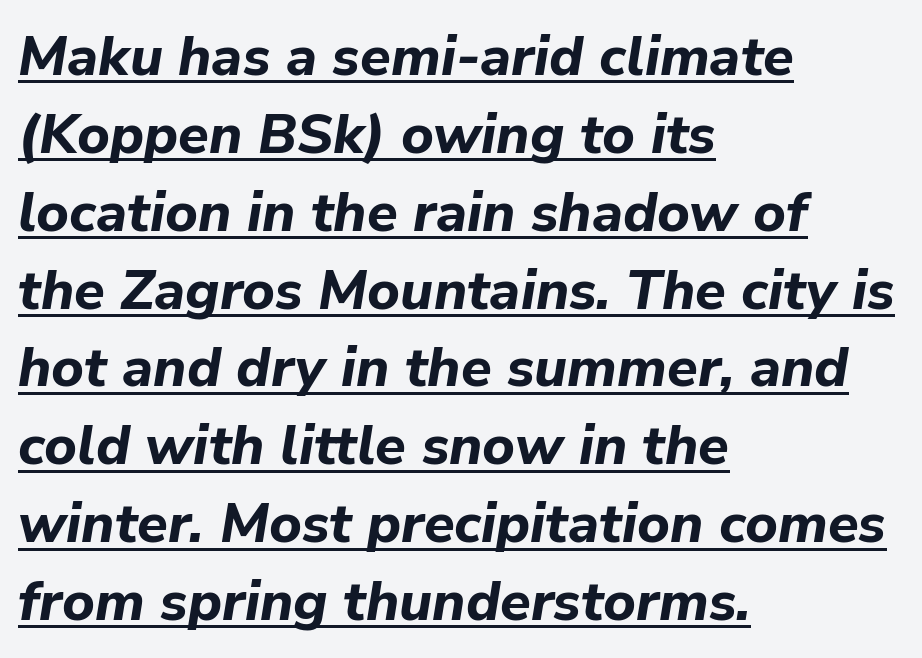
{"italic": "yes", "lean": "right", "slant_degrees": 9, "bold": "yes", "weight": "bold", "width": "normal", "stroke_contrast": "low", "x_height": "medium", "monospaced": "no", "underline": "yes", "align": "left", "line_spacing": "normal", "line_spacing_ratio": 1.39, "letter_spacing": "normal", "letter_spacing_em": 0.0, "glyph_px": 56}
